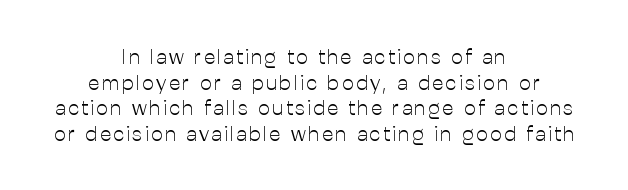
Q: Is the text bold? A: No.
Q: Is the text italic (slanted)? A: No, it is upright.
Q: Is the text underlined? A: No.
Q: How is the paragraph aligned? A: Centered.
